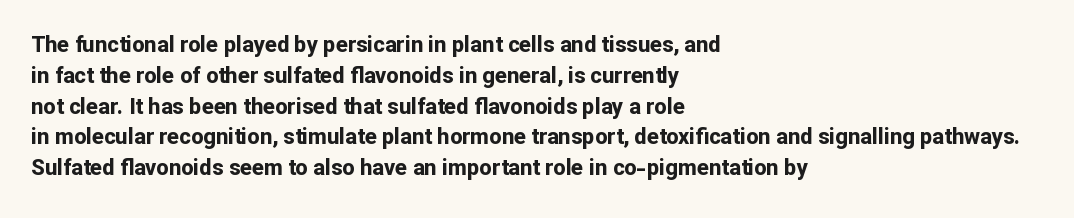
No italicization has been applied; the sample stays upright. The line-height multiplier appears to be the usual default. The face used here has the dense, thick strokes of a bold. Clear beneath every line of the passage. Each word holds together tightly as a unit, with standard inter-letter gaps. The typesetter chose a ragged-right arrangement here.
